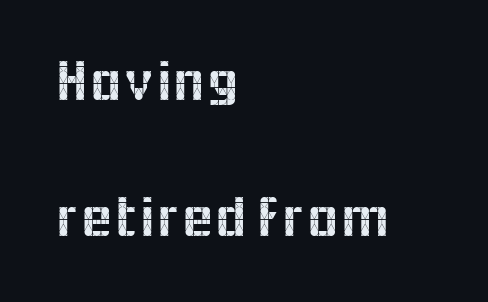
Proportional: the letters do not fall into vertical columns. Loosely led — the rows are spread out. A sans-serif font was chosen for this passage. No word sits above an underline. The passage shown has conventional tracking throughout.
